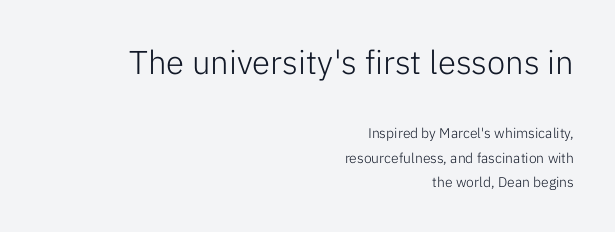
{"serif": "no", "italic": "no", "bold": "no", "weight": "light", "width": "normal", "stroke_contrast": "low", "x_height": "medium", "monospaced": "no", "underline": "no", "align": "right", "line_spacing_ratio": 1.73, "letter_spacing": "normal", "letter_spacing_em": 0.0, "larger_block": "first", "size_ratio": 2.36, "glyph_px": 33}
